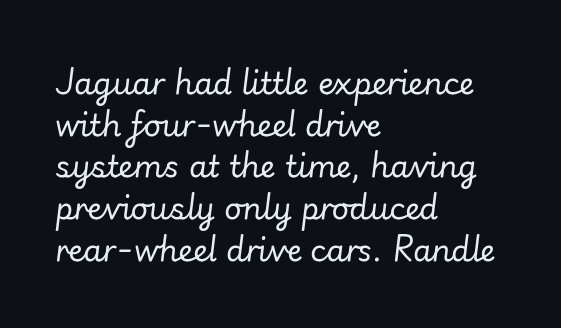
The image shows 30 px regular-weight type, italic (leaning right); set left-aligned, normal line spacing (1.39x), normal letter spacing, not underlined; low stroke contrast and a small x-height.
